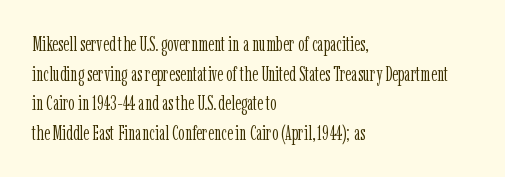
The image shows 20 px text type, upright; set left-aligned, normal line spacing (1.48x), normal letter spacing, not underlined.
